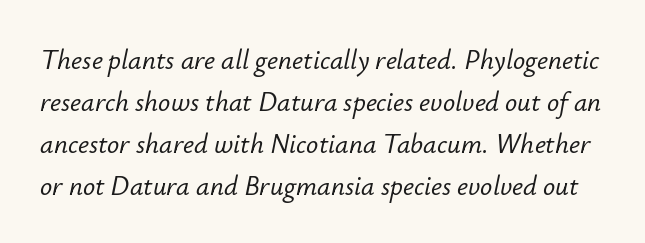
The leading is moderate, giving the passage an even texture. If you drew a line through each stem, it would be angled. This rendering features lettering with no underline. The face used here is rendered with its standard letterfit.
